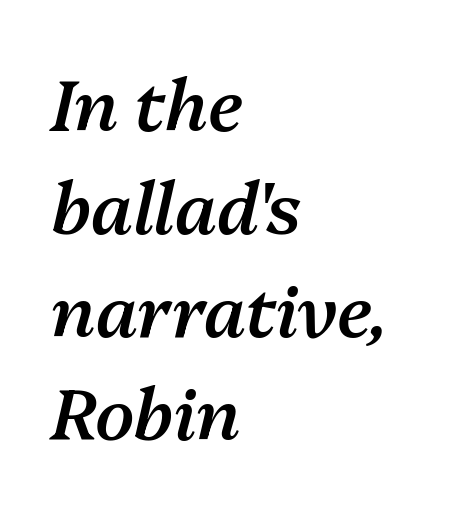
Q: Is the text bold? A: Semi-bold.
Q: Is the text italic (slanted)? A: Yes, it leans right by about 13 degrees.
Q: Is the text underlined? A: No.
Q: How is the paragraph aligned? A: Left-aligned.
Q: Is the spacing between letters normal or unusually wide? A: Normal.
Q: Is the spacing between lines tight, normal or loose? A: Normal.
Q: Width (condensed, normal, or wide)? A: Normal.
Q: Stroke contrast? A: Medium.
Q: x-height? A: Medium.
Q: Monospaced? A: No.
